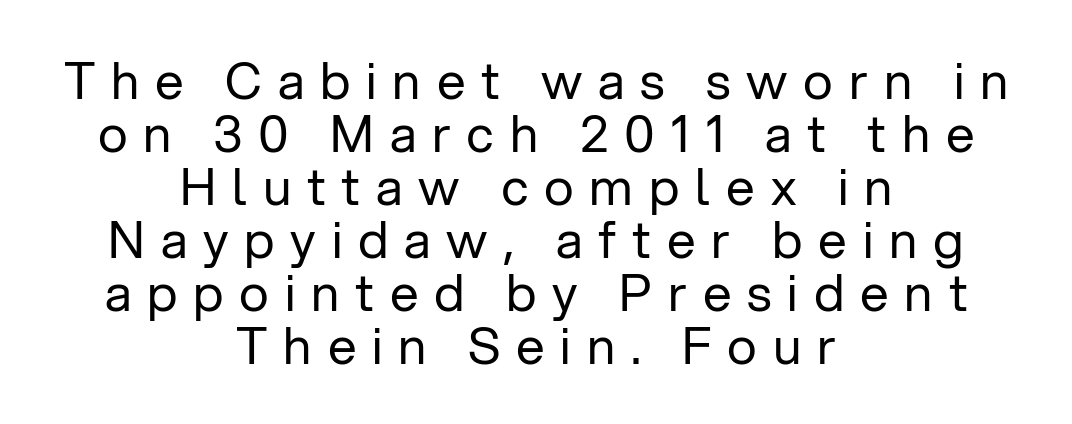
{"serif": "no", "italic": "no", "bold": "no", "weight": "regular", "width": "normal", "stroke_contrast": "low", "x_height": "medium", "monospaced": "no", "underline": "no", "align": "center", "line_spacing": "tight", "line_spacing_ratio": 1.04, "letter_spacing": "wide", "letter_spacing_em": 0.31, "glyph_px": 51}
